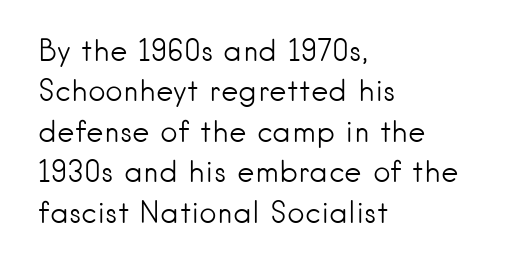
Which margin do the lines hug? The left one — the right edge is uneven. Looks like regular typesetting: each glyph gets only the width it needs. To sum up the face: it is a sans, with no serifs. Characters remain perfectly vertical along every line. Each stroke keeps to a modest, everyday thickness or less.
